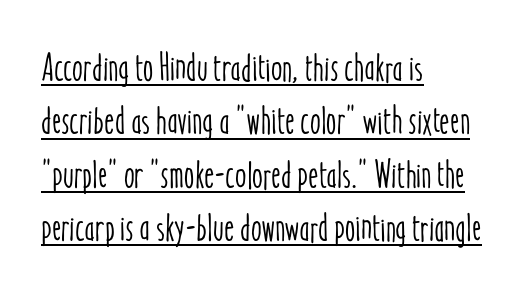
Q: Is the text italic (slanted)? A: No, it is upright.
Q: Is the text underlined? A: Yes.
Q: How is the paragraph aligned? A: Left-aligned.
Q: Is the spacing between letters normal or unusually wide? A: Normal.
Q: Is the spacing between lines tight, normal or loose? A: Normal.
Q: Width (condensed, normal, or wide)? A: Condensed.
Q: Stroke contrast? A: Low.
Q: x-height? A: Medium.
Q: Monospaced? A: No.
